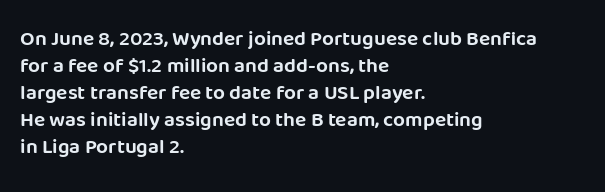
{"italic": "no", "underline": "no", "align": "left", "line_spacing": "normal", "line_spacing_ratio": 1.29, "letter_spacing": "normal", "letter_spacing_em": 0.0, "glyph_px": 21}
